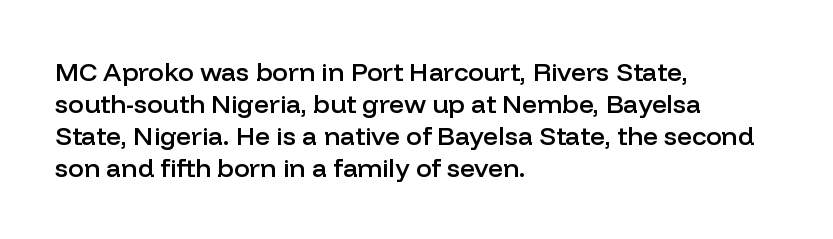
The image shows 26 px text type, upright; set left-aligned, line spacing 1.23x, normal letter spacing, not underlined.
